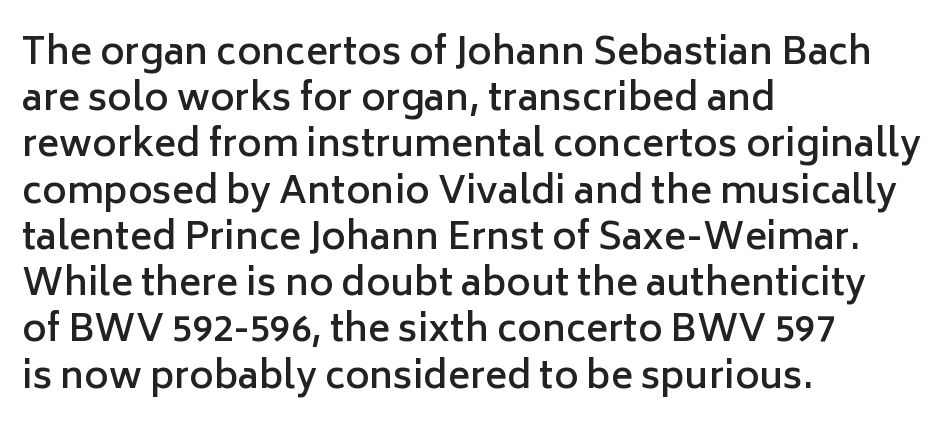
Q: Is the text bold? A: Semi-bold.
Q: Is the text italic (slanted)? A: No, it is upright.
Q: Is the typeface a serif or a sans-serif typeface? A: Sans-serif.
Q: Is the text underlined? A: No.
Q: How is the paragraph aligned? A: Left-aligned.
Q: Is the spacing between letters normal or unusually wide? A: Normal.
Q: Is the spacing between lines tight, normal or loose? A: Normal.
Q: Width (condensed, normal, or wide)? A: Normal.
Q: Stroke contrast? A: Low.
Q: x-height? A: Medium.
Q: Monospaced? A: No.
